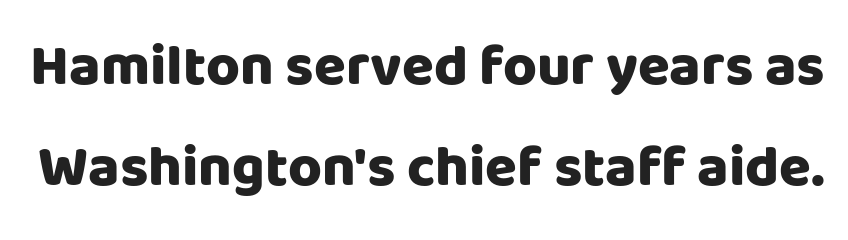
{"serif": "no", "italic": "no", "bold": "yes", "weight": "heavy", "width": "normal", "stroke_contrast": "low", "x_height": "large", "monospaced": "no", "underline": "no", "line_spacing_ratio": 1.74, "letter_spacing": "normal", "letter_spacing_em": 0.0, "glyph_px": 58}
